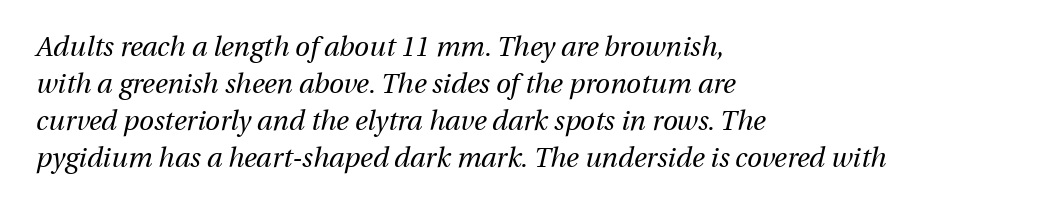
Vertical stems look standard width or narrower in stroke. The words here are not underlined. The text block is weighted toward the left margin, trailing off unevenly rightward. The horizontal fit of the characters is conventional and even. These lines were composed using italics.
